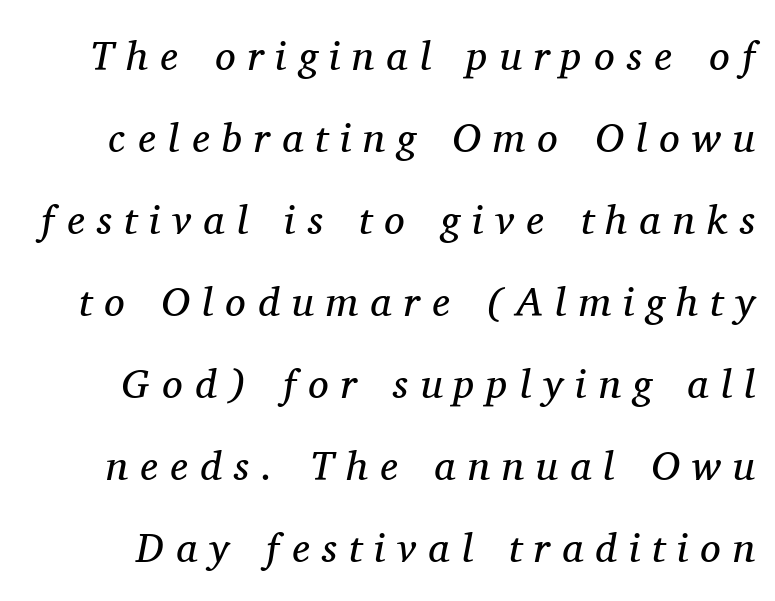
{"serif": "yes", "italic": "yes", "lean": "right", "slant_degrees": 11, "bold": "no", "weight": "regular", "width": "normal", "stroke_contrast": "medium", "x_height": "medium", "monospaced": "no", "underline": "no", "line_spacing": "loose", "line_spacing_ratio": 2.0, "letter_spacing": "wide", "letter_spacing_em": 0.3, "glyph_px": 41}
